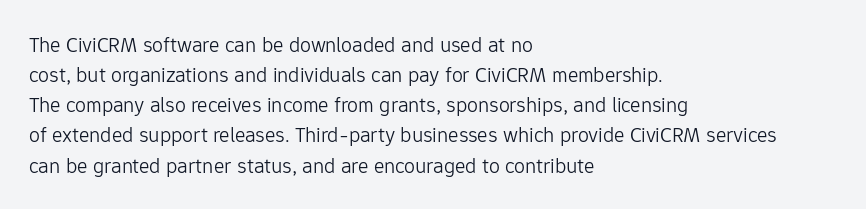
{"italic": "no", "bold": "no", "underline": "no", "align": "left", "line_spacing": "normal", "line_spacing_ratio": 1.37, "letter_spacing": "normal", "letter_spacing_em": 0.0, "glyph_px": 22}
